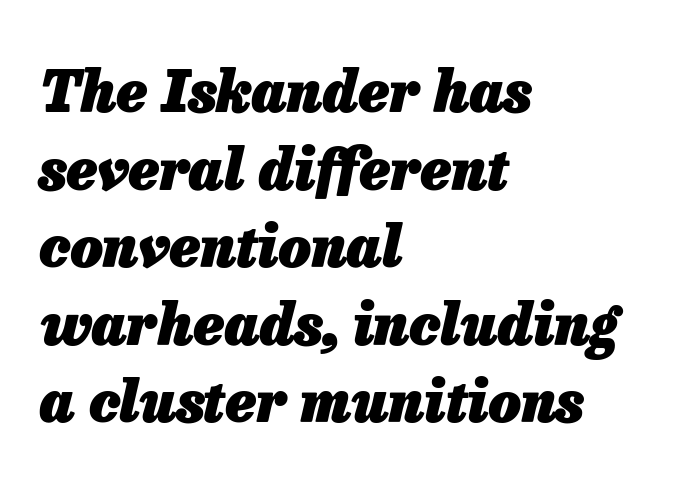
Q: Is the text bold? A: Yes.
Q: Is the text italic (slanted)? A: Yes, it leans right by about 13 degrees.
Q: Is the text underlined? A: No.
Q: How is the paragraph aligned? A: Left-aligned.
Q: Is the spacing between letters normal or unusually wide? A: Normal.
Q: Is the spacing between lines tight, normal or loose? A: Normal.
Q: Width (condensed, normal, or wide)? A: Normal.
Q: Stroke contrast? A: Low.
Q: x-height? A: Medium.
Q: Monospaced? A: No.
